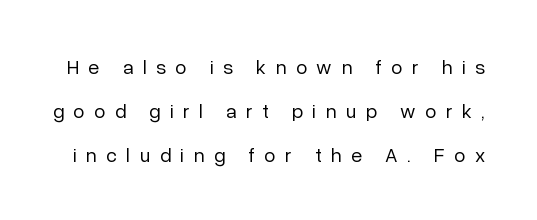
Notice the wide empty band between every row — that's loose leading. Is there any slant? The stems are plumb. The characters are drawn with everyday or finer stroke widths. Underlining? Definitely not there. The passage shown has open, widely tracked lettering throughout.
